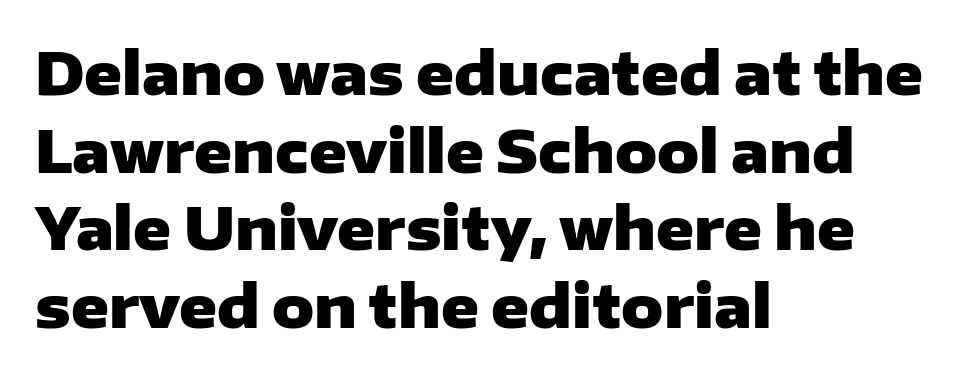
The passage shown is typeset with a sans-serif family. You can tell it's not italic because the verticals are truly vertical. A typesetter would call this zero additional tracking. The compositor pushed each line to the left boundary.
